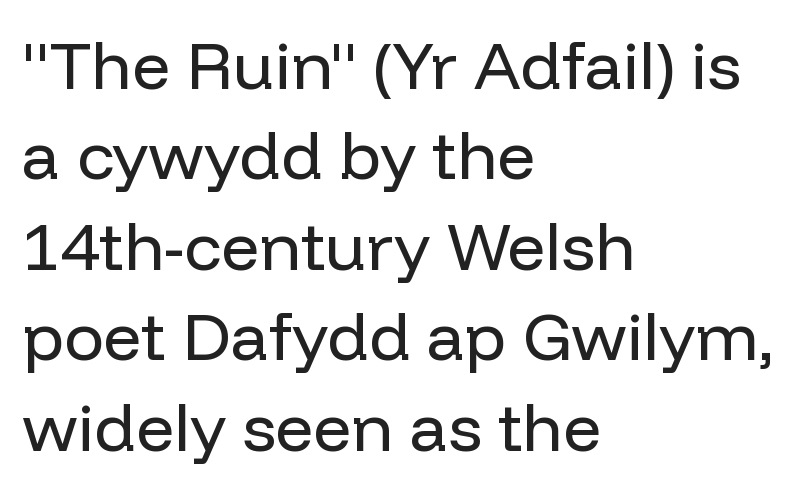
Baseline-to-baseline distance is the conventional proportion of letter height. You could not count columns in this text — the font is proportionally spaced. Descenders hang freely into open space. A sans-serif font was chosen for this passage. Compared with a centered layout, this one pins lines to the left instead. Default kerning and tracking; the words read as compact shapes.
